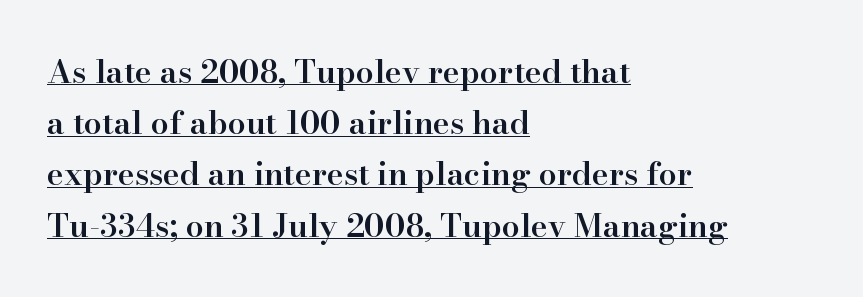
Q: Is the text bold? A: Semi-bold.
Q: Is the text italic (slanted)? A: No, it is upright.
Q: Is the typeface a serif or a sans-serif typeface? A: Serif.
Q: Is the text underlined? A: Yes.
Q: How is the paragraph aligned? A: Left-aligned.
Q: Is the spacing between letters normal or unusually wide? A: Normal.
Q: Is the spacing between lines tight, normal or loose? A: Normal.
Q: Width (condensed, normal, or wide)? A: Normal.
Q: Stroke contrast? A: High.
Q: x-height? A: Small.
Q: Monospaced? A: No.
